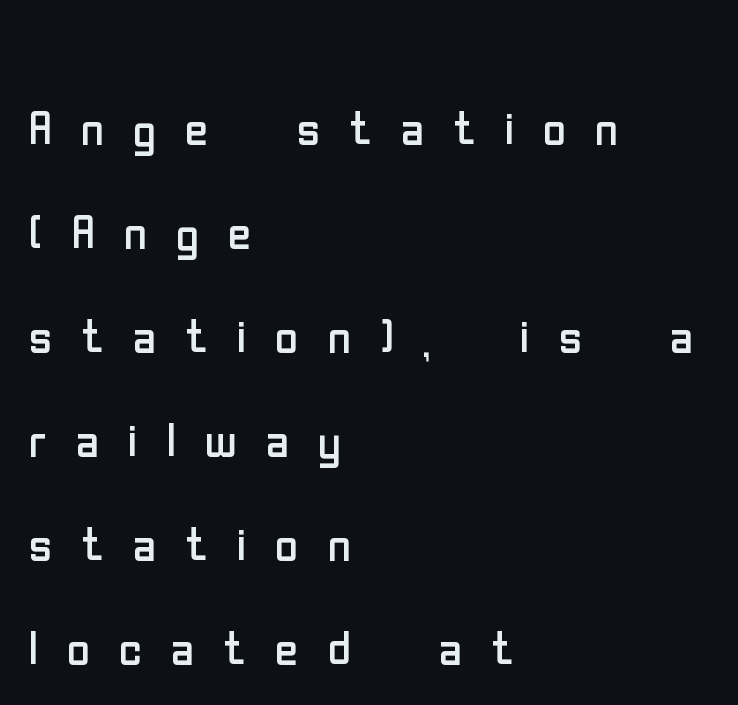
Q: Is the text bold? A: No.
Q: Is the text italic (slanted)? A: No, it is upright.
Q: Is the typeface a serif or a sans-serif typeface? A: Sans-serif.
Q: Is the text underlined? A: No.
Q: How is the paragraph aligned? A: Left-aligned.
Q: Is the spacing between letters normal or unusually wide? A: Unusually wide.
Q: Is the spacing between lines tight, normal or loose? A: Normal.
Q: Width (condensed, normal, or wide)? A: Condensed.
Q: Stroke contrast? A: Low.
Q: x-height? A: Medium.
Q: Monospaced? A: No.
